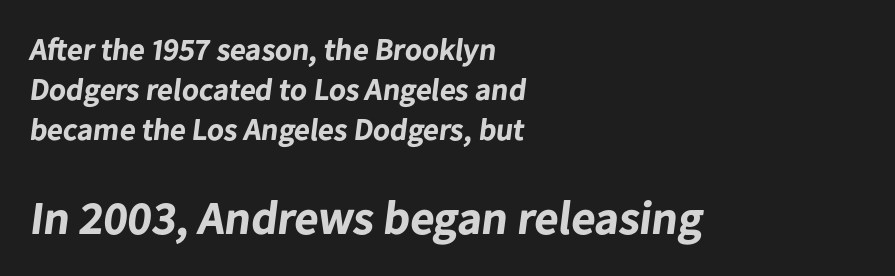
The strip under each line holds only bare page. The passage shown is typeset with a sans-serif family. Every row of glyphs begins at an identical x-position on the left. The block sitting lower on the canvas is the one with enlarged characters. Proportional: the letters do not fall into vertical columns. The horizontal fit of the characters is conventional and even.
